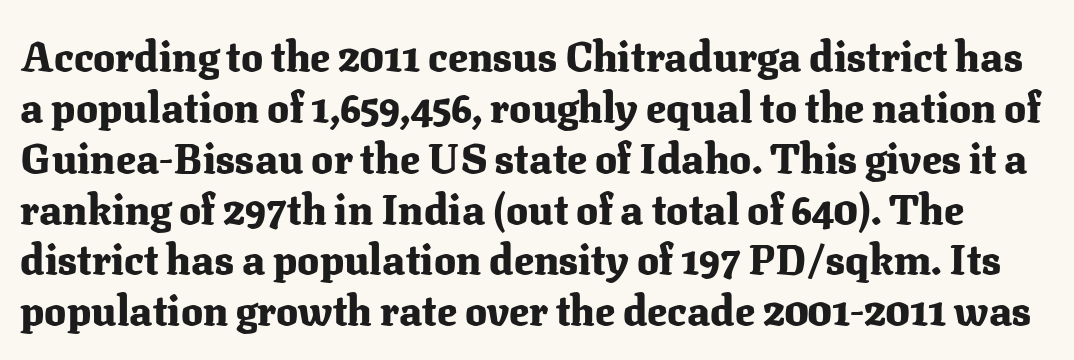
The image shows 41 px heavy serif type, upright; set line spacing 1.24x, normal letter spacing, not underlined; medium stroke contrast and a medium x-height.
